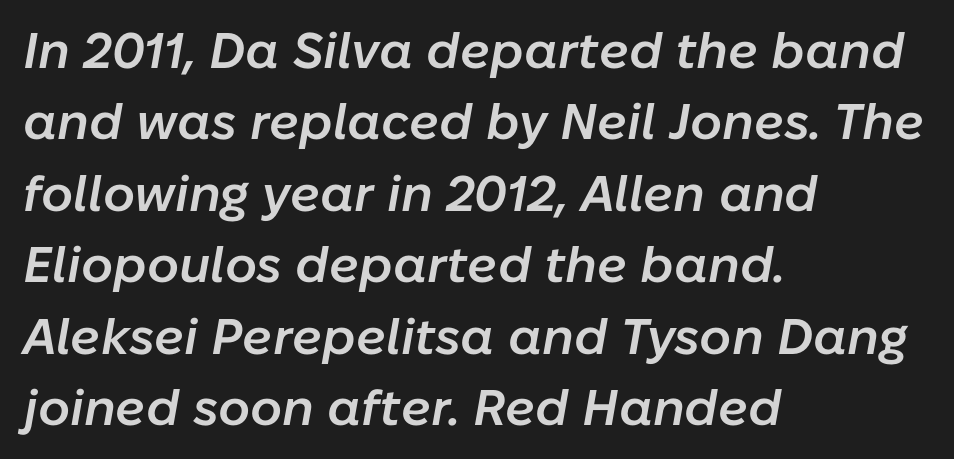
Each line starts at the same left margin while the right side varies. The block of text has a typical density, with ordinary space between rows. Posture: slanted. The tracking reads as untouched default to a designer's eye. The face used here is a semibold: visibly heavier than regular, lighter than bold.
